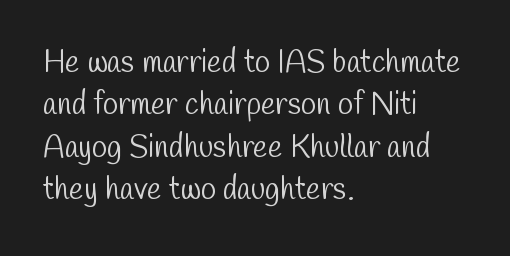
{"serif": "no", "bold": "no", "weight": "light", "width": "condensed", "stroke_contrast": "low", "x_height": "medium", "monospaced": "no", "underline": "no", "align": "left", "line_spacing": "normal", "line_spacing_ratio": 1.37, "letter_spacing": "normal", "letter_spacing_em": 0.0, "glyph_px": 31}
